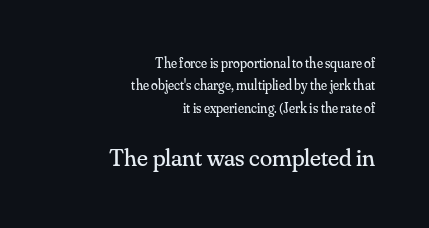
The glyphs are unaccompanied by any horizontal stroke below them. Note: smaller setting up top, larger setting below. The rows are spaced the way most documents space them. Is the type heavy? It reads as light-to-regular instead.
